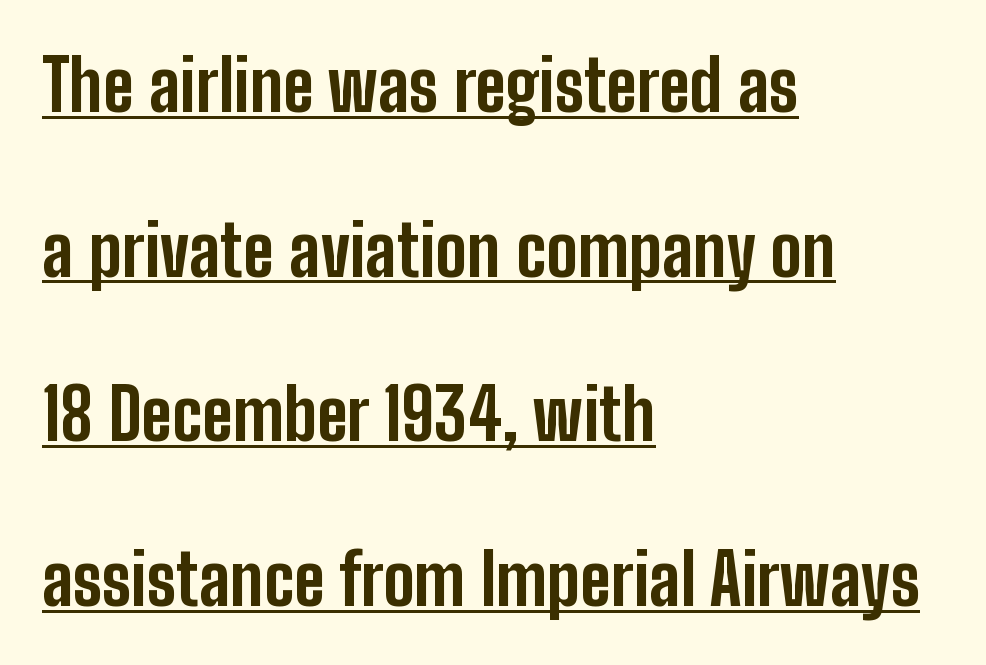
Character widths vary here, with narrow letters taking less room than wide ones. A typographer would call this underscored text. The letters stand upright; this is a roman face. If you measured baseline to baseline, you'd find a long distance. Unlike a traditional serif, this face leaves its strokes unadorned.
